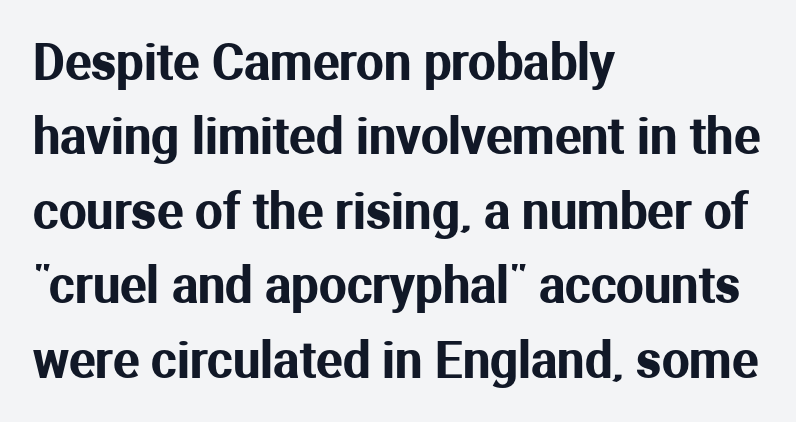
{"serif": "no", "italic": "no", "width": "normal", "stroke_contrast": "medium", "x_height": "medium", "monospaced": "no", "underline": "no", "align": "left", "line_spacing": "normal", "line_spacing_ratio": 1.52, "letter_spacing": "normal", "letter_spacing_em": 0.0, "glyph_px": 49}
